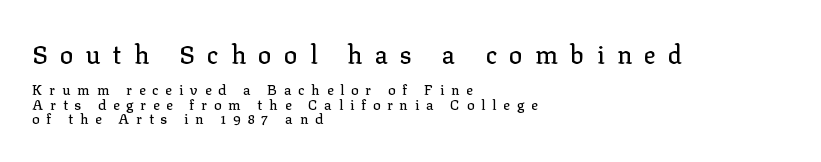
The image shows 25 px text type, upright; set left-aligned, tight line spacing (1.02x), unusually wide letter spacing (+0.49 em), not underlined; the first (top) block is 1.79x larger.
